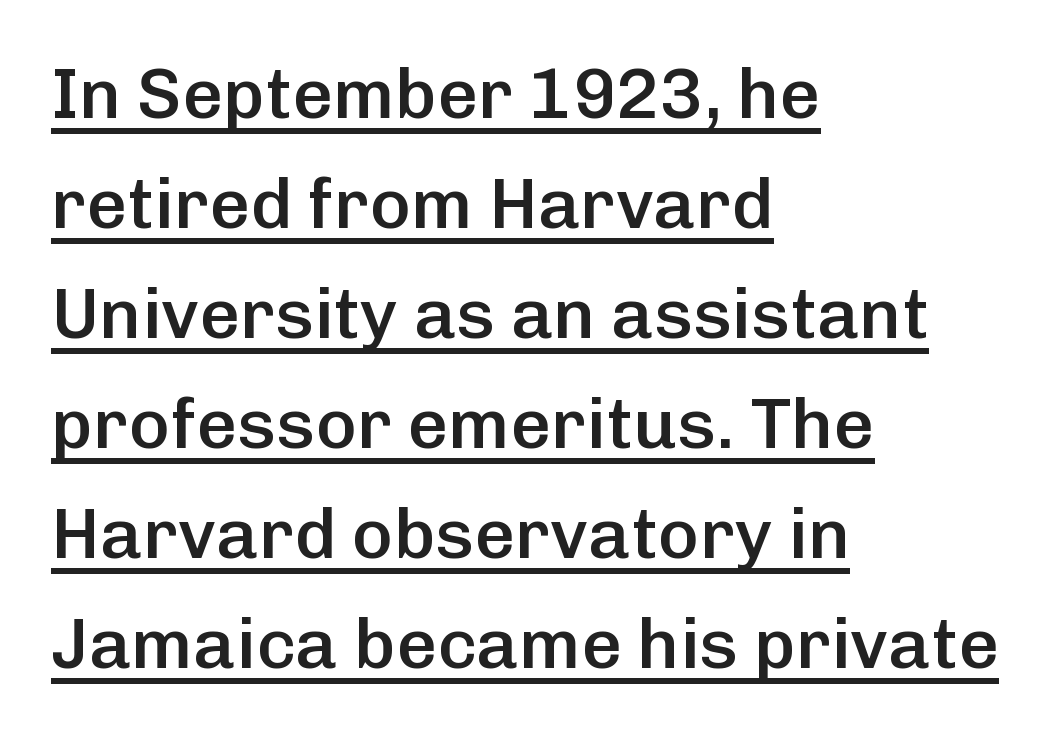
{"serif": "no", "italic": "no", "bold": "semi", "weight": "semibold", "width": "normal", "stroke_contrast": "low", "x_height": "medium", "monospaced": "no", "underline": "yes", "align": "left", "line_spacing": "normal", "line_spacing_ratio": 1.55, "letter_spacing": "normal", "letter_spacing_em": 0.0, "glyph_px": 71}
